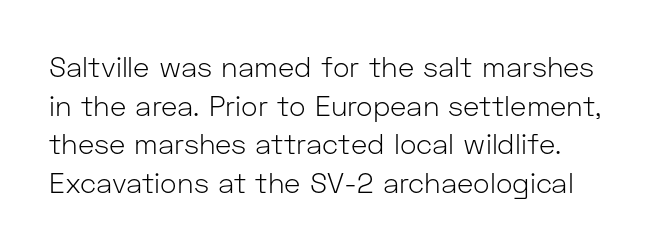
Normally led — the rows are evenly, conventionally spaced. The rendering uses natural spacing where letterforms have individual widths. The cut favours lightness, reaching ordinary text weight at its darkest. The font family rendered here belongs to the sans-serif group.
